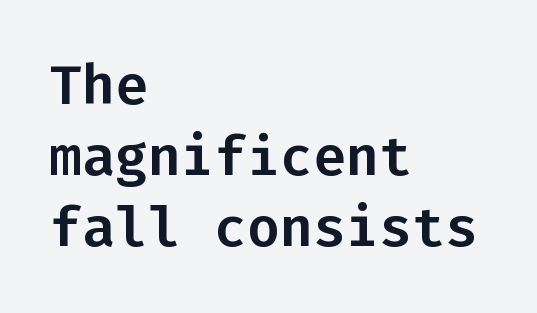
{"serif": "no", "italic": "no", "width": "normal", "stroke_contrast": "low", "x_height": "medium", "monospaced": "yes", "underline": "no", "align": "left", "line_spacing": "normal", "line_spacing_ratio": 1.29, "letter_spacing": "normal", "letter_spacing_em": 0.0, "glyph_px": 55}
